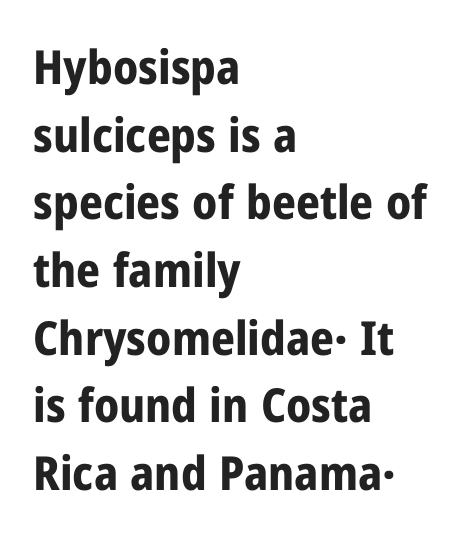
Q: Is the text bold? A: Yes.
Q: Is the text italic (slanted)? A: No, it is upright.
Q: Is the typeface a serif or a sans-serif typeface? A: Sans-serif.
Q: Is the text underlined? A: No.
Q: How is the paragraph aligned? A: Left-aligned.
Q: Is the spacing between letters normal or unusually wide? A: Normal.
Q: Is the spacing between lines tight, normal or loose? A: Normal.
Q: Width (condensed, normal, or wide)? A: Condensed.
Q: Stroke contrast? A: Low.
Q: x-height? A: Medium.
Q: Monospaced? A: No.
